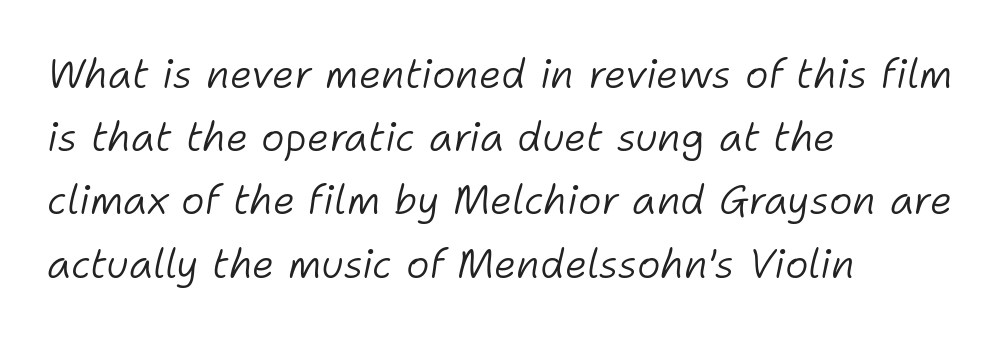
{"italic": "yes", "lean": "right", "slant_degrees": 11, "bold": "no", "weight": "light", "width": "normal", "stroke_contrast": "low", "x_height": "medium", "monospaced": "no", "underline": "no", "align": "left", "line_spacing": "normal", "line_spacing_ratio": 1.58, "letter_spacing": "normal", "letter_spacing_em": 0.0, "glyph_px": 40}
